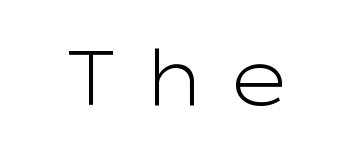
The image shows 76 px light, wide sans-serif type, upright; set unusually wide letter spacing (+0.28 em), not underlined; low stroke contrast and a medium x-height.
